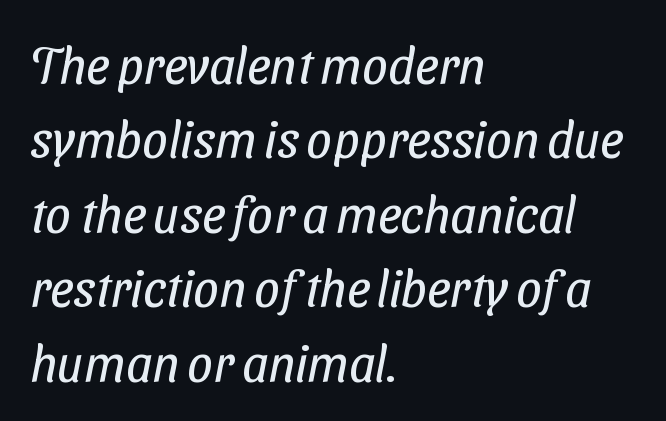
The image shows 51 px regular-weight, condensed sans-serif type; set left-aligned, normal line spacing (1.46x), normal letter spacing, not underlined; low stroke contrast and a medium x-height.
